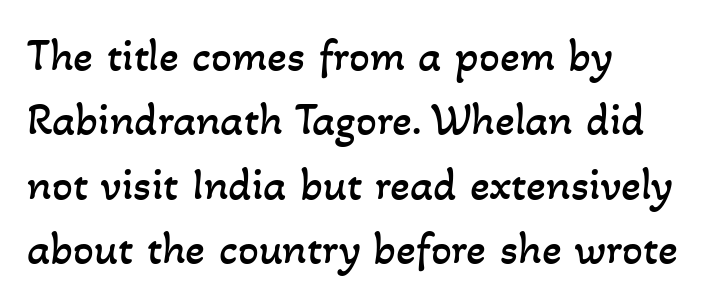
Q: Is the text bold? A: No.
Q: Is the text underlined? A: No.
Q: How is the paragraph aligned? A: Left-aligned.
Q: Is the spacing between letters normal or unusually wide? A: Normal.
Q: Is the spacing between lines tight, normal or loose? A: Normal.
Q: Width (condensed, normal, or wide)? A: Normal.
Q: Stroke contrast? A: Low.
Q: x-height? A: Small.
Q: Monospaced? A: No.
